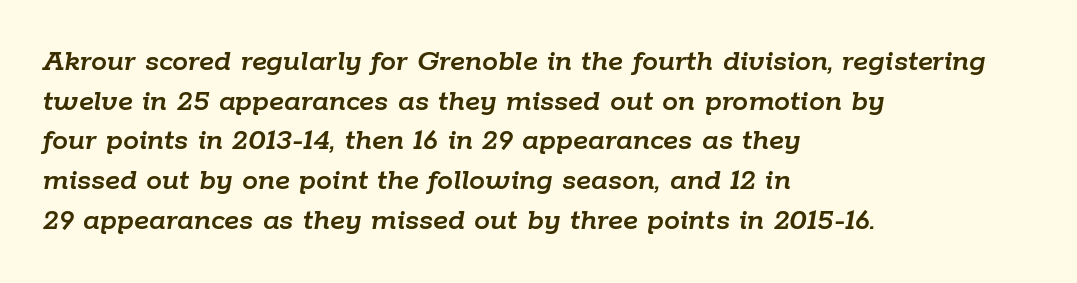
The image shows 32 px text type, italic (leaning right); set left-aligned, line spacing 1.24x, normal letter spacing, not underlined; low stroke contrast and a medium x-height.
